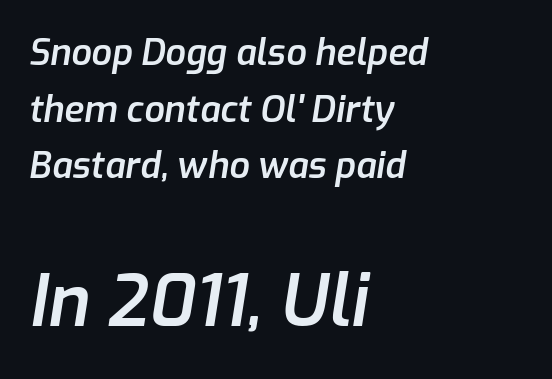
Caption: multi-line text, flush left, ragged right. Vertically, the passage feels balanced, rows spaced as you'd expect. A fair bit of extra ink — the face is semibold, not bold. This rendering leaves character spacing at its baseline value.
